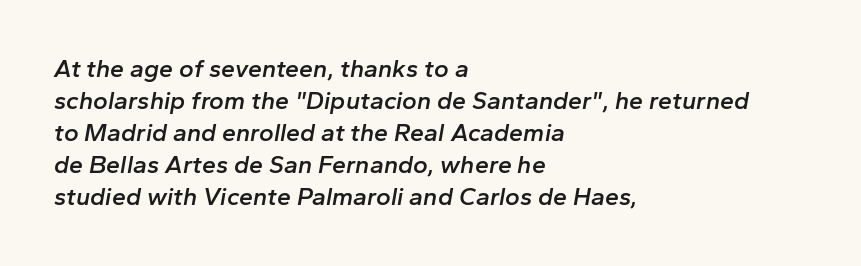
Q: Is the text bold? A: Semi-bold.
Q: Is the text italic (slanted)? A: Yes, it leans right by about 10 degrees.
Q: Is the text underlined? A: No.
Q: How is the paragraph aligned? A: Left-aligned.
Q: Is the spacing between letters normal or unusually wide? A: Normal.
Q: Is the spacing between lines tight, normal or loose? A: Normal.
